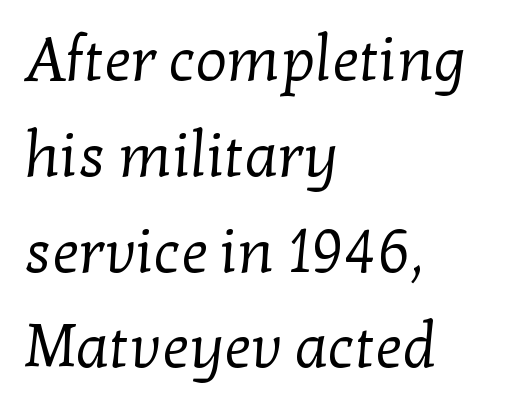
{"serif": "yes", "bold": "no", "weight": "regular", "width": "normal", "stroke_contrast": "low", "x_height": "medium", "monospaced": "no", "underline": "no", "align": "left", "line_spacing": "normal", "line_spacing_ratio": 1.57, "letter_spacing": "normal", "letter_spacing_em": 0.0, "glyph_px": 61}
